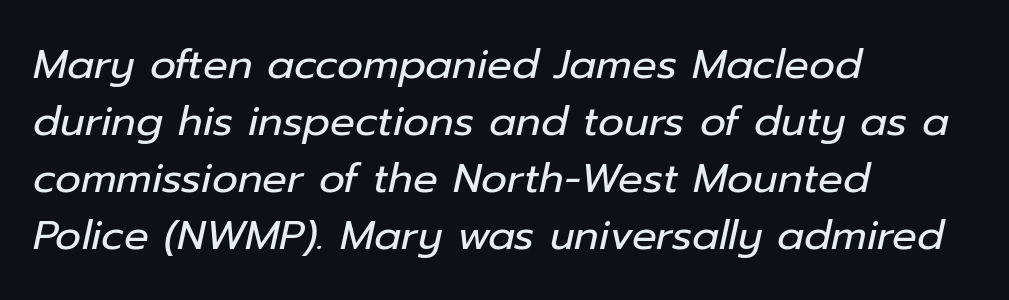
The image shows 41 px regular-weight type, italic (leaning right); set left-aligned, normal line spacing (1.39x), normal letter spacing, not underlined; low stroke contrast and a medium x-height.
